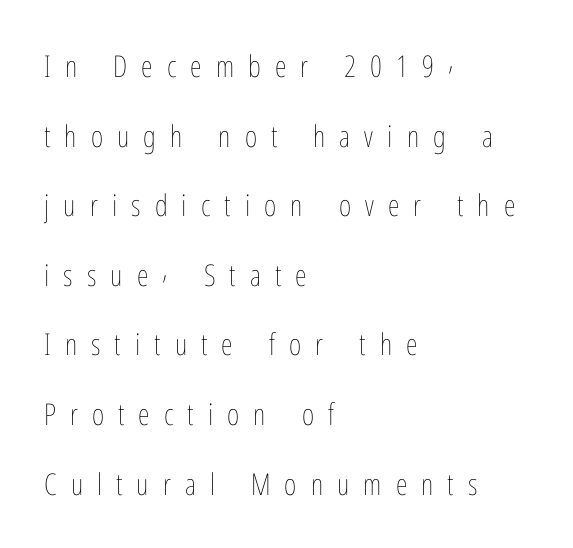
Q: Is the text bold? A: No.
Q: Is the text italic (slanted)? A: No, it is upright.
Q: Is the text underlined? A: No.
Q: How is the paragraph aligned? A: Left-aligned.
Q: Is the spacing between letters normal or unusually wide? A: Unusually wide.
Q: Is the spacing between lines tight, normal or loose? A: Loose.
Q: Width (condensed, normal, or wide)? A: Condensed.
Q: Stroke contrast? A: Low.
Q: x-height? A: Medium.
Q: Monospaced? A: No.
